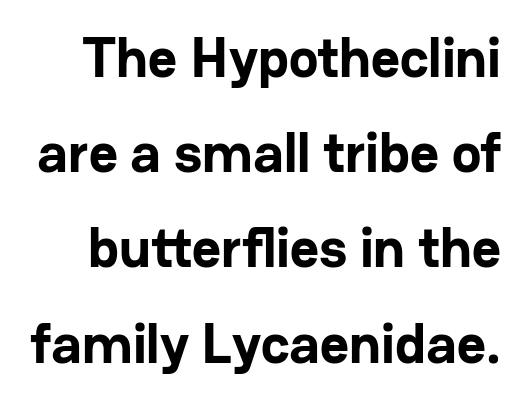
The image shows 56 px bold sans-serif type, upright; set normal line spacing (1.7x), normal letter spacing, not underlined; low stroke contrast and a medium x-height.
